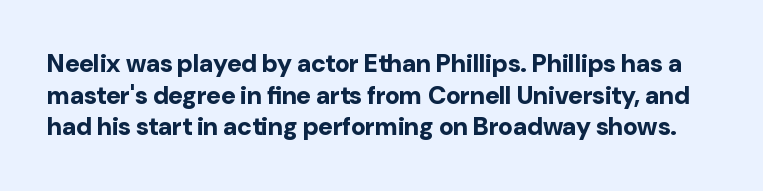
Q: Is the text bold? A: Yes.
Q: Is the text italic (slanted)? A: No, it is upright.
Q: Is the text underlined? A: No.
Q: Is the spacing between letters normal or unusually wide? A: Normal.
Q: Is the spacing between lines tight, normal or loose? A: Normal.
